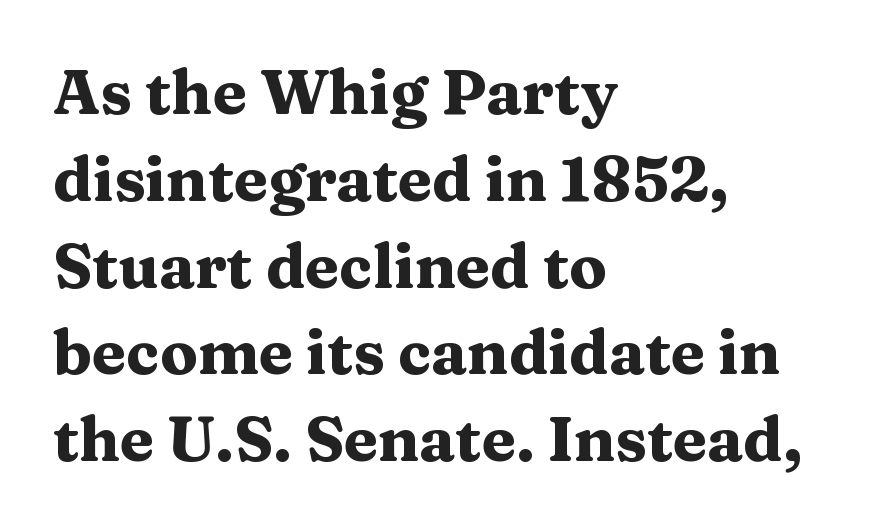
Q: Is the text bold? A: Yes.
Q: Is the text italic (slanted)? A: No, it is upright.
Q: Is the typeface a serif or a sans-serif typeface? A: Serif.
Q: Is the text underlined? A: No.
Q: How is the paragraph aligned? A: Left-aligned.
Q: Is the spacing between letters normal or unusually wide? A: Normal.
Q: Is the spacing between lines tight, normal or loose? A: Normal.
Q: Width (condensed, normal, or wide)? A: Wide.
Q: Stroke contrast? A: Medium.
Q: x-height? A: Medium.
Q: Monospaced? A: No.
